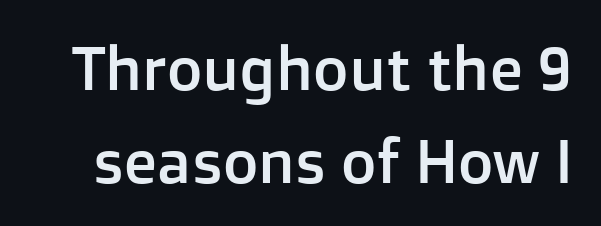
{"serif": "no", "italic": "no", "width": "normal", "stroke_contrast": "low", "x_height": "medium", "monospaced": "no", "underline": "no", "line_spacing": "normal", "line_spacing_ratio": 1.52, "letter_spacing": "normal", "letter_spacing_em": 0.0, "glyph_px": 61}
